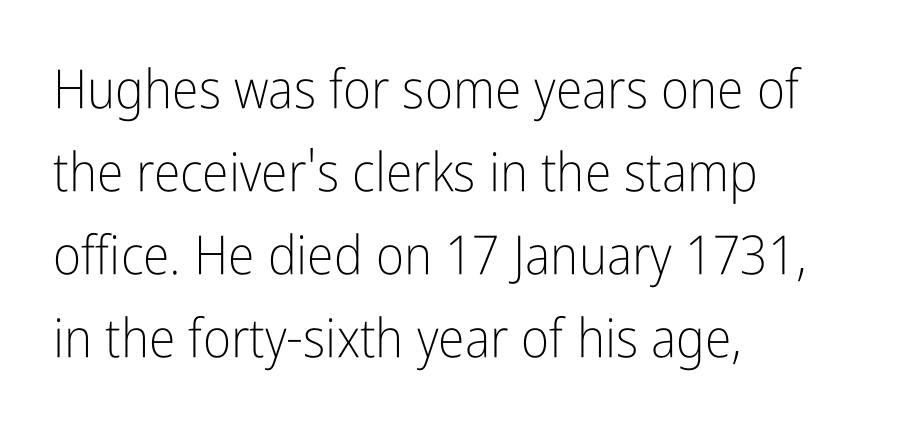
Which margin do the lines hug? The left one — the right edge is uneven. The specimen omits any rule beneath the text block's lines. These lines were composed using upright roman letters. Each new line begins a customary step beneath the previous one. Examine the stroke ends and you'll find no serifs. Note the varied advance widths — an 'i' is clearly narrower than an 'm'.
